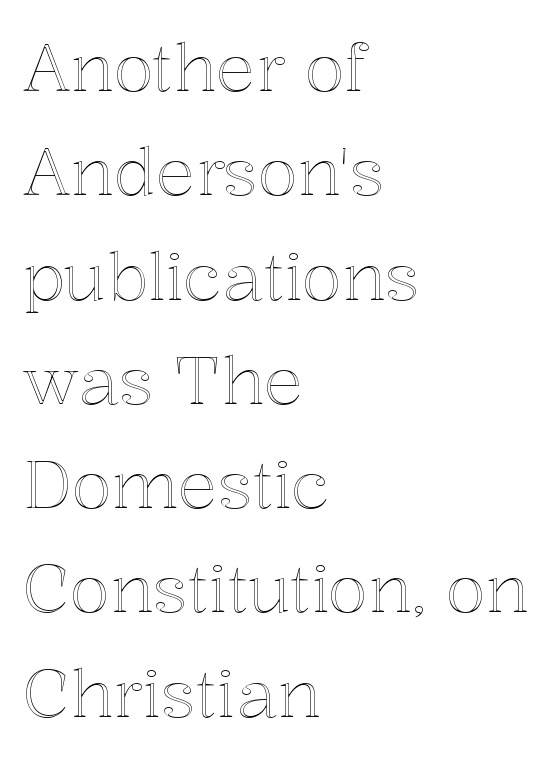
A classic flush-left, rag-right setting is used for this passage. The string is rendered with underlining switched off. Each word holds together tightly as a unit, with standard inter-letter gaps. Students, observe: this is what conventionally led text looks like.
